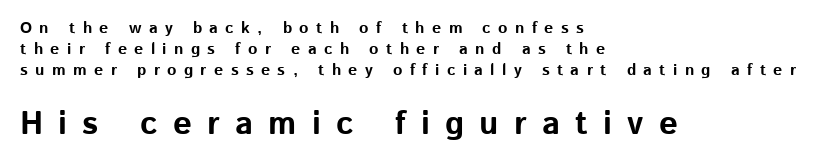
The image shows 33 px bold sans-serif type, upright; set left-aligned, normal line spacing (1.3x), unusually wide letter spacing (+0.46 em), not underlined; the second (bottom) block is 2.06x larger; low stroke contrast and a medium x-height.
